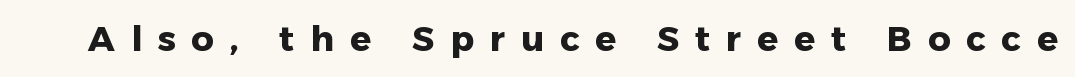
{"serif": "no", "italic": "no", "bold": "yes", "weight": "heavy", "width": "normal", "stroke_contrast": "low", "x_height": "medium", "monospaced": "no", "underline": "no", "letter_spacing": "wide", "letter_spacing_em": 0.45, "glyph_px": 35}
